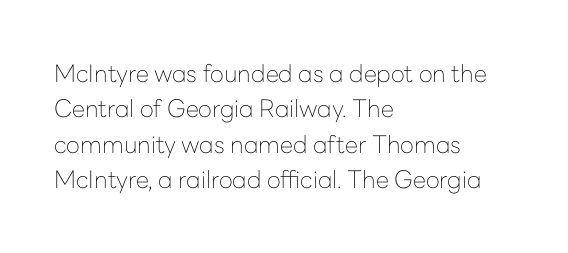
Q: Is the text bold? A: No.
Q: Is the text italic (slanted)? A: No, it is upright.
Q: Is the text underlined? A: No.
Q: How is the paragraph aligned? A: Left-aligned.
Q: Is the spacing between letters normal or unusually wide? A: Normal.
Q: Is the spacing between lines tight, normal or loose? A: Normal.
